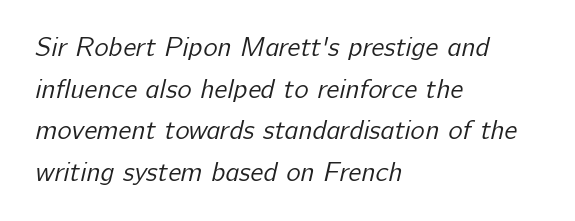
Here the glyphs are tracked normally, forming tight word shapes. This block has exactly the height ordinary leading produces. The setting favours the left margin, as ordinary paragraphs usually do. Type without underlining.
